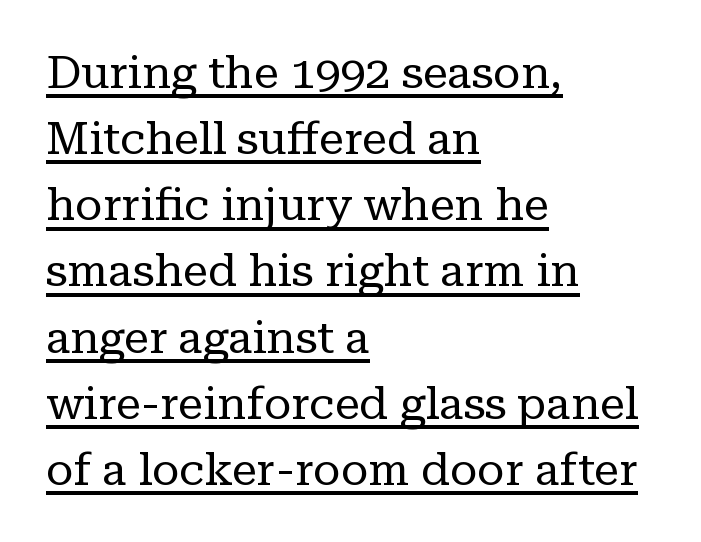
Q: Is the text bold? A: No.
Q: Is the text italic (slanted)? A: No, it is upright.
Q: Is the typeface a serif or a sans-serif typeface? A: Serif.
Q: Is the text underlined? A: Yes.
Q: How is the paragraph aligned? A: Left-aligned.
Q: Is the spacing between letters normal or unusually wide? A: Normal.
Q: Is the spacing between lines tight, normal or loose? A: Normal.
Q: Width (condensed, normal, or wide)? A: Normal.
Q: Stroke contrast? A: Low.
Q: x-height? A: Medium.
Q: Monospaced? A: No.
